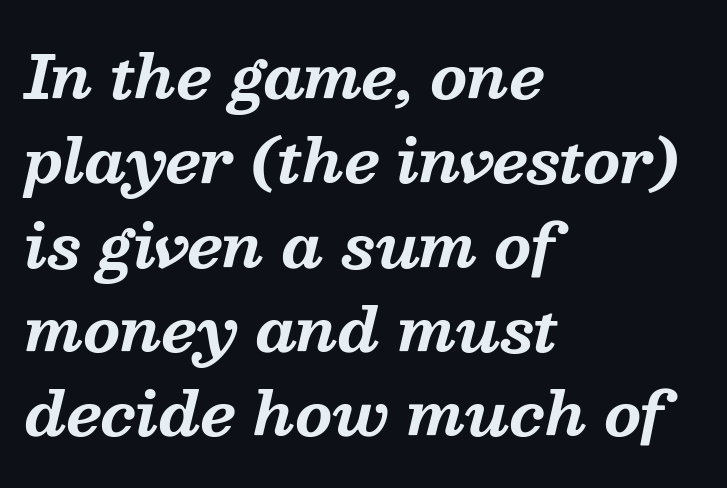
Is there much room between lines? A standard amount, neither cramped nor airy. Look at the tracking — it's just the regular setting, nothing added. Looks like regular typesetting: each glyph gets only the width it needs. In terms of posture, this sample is oblique.
